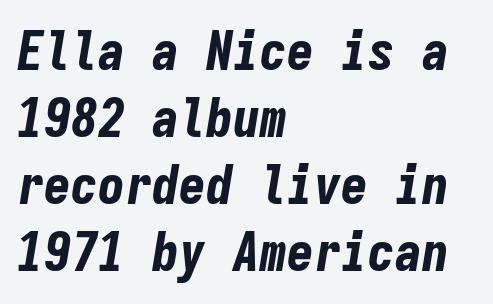
{"italic": "yes", "lean": "right", "slant_degrees": 9, "bold": "yes", "weight": "bold", "width": "condensed", "stroke_contrast": "low", "x_height": "medium", "monospaced": "yes", "underline": "no", "align": "left", "line_spacing_ratio": 1.24, "letter_spacing": "normal", "letter_spacing_em": 0.0, "glyph_px": 54}
